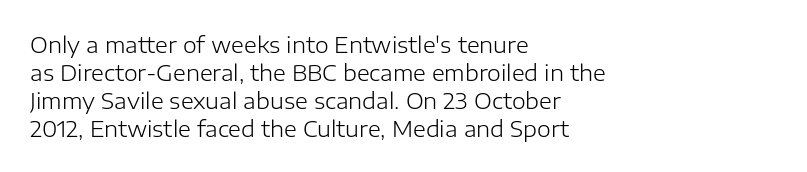
The image shows 22 px text type, upright; set left-aligned, normal line spacing (1.27x), normal letter spacing, not underlined.
